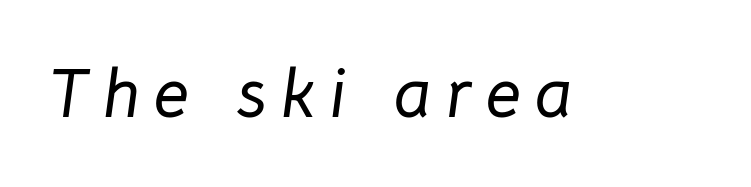
Q: Is the text italic (slanted)? A: Yes, it leans right by about 8 degrees.
Q: Is the text underlined? A: No.
Q: Is the spacing between letters normal or unusually wide? A: Unusually wide.
Q: Width (condensed, normal, or wide)? A: Normal.
Q: Stroke contrast? A: Low.
Q: x-height? A: Medium.
Q: Monospaced? A: No.
